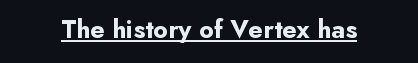
The image shows 26 px bold type, upright; set normal letter spacing, underlined.
